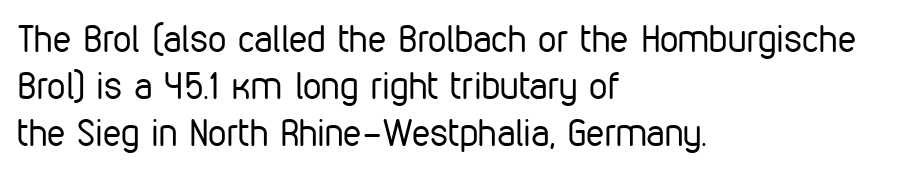
What kind of face is this? One without serifs — a sans. Compared with typical paragraphs, the rows here are spaced about the same. The string is rendered with underlining switched off. Notice how the passage keeps a crisp vertical edge on the left only. Think of a printed novel: that variable character pitch is what you see here.
